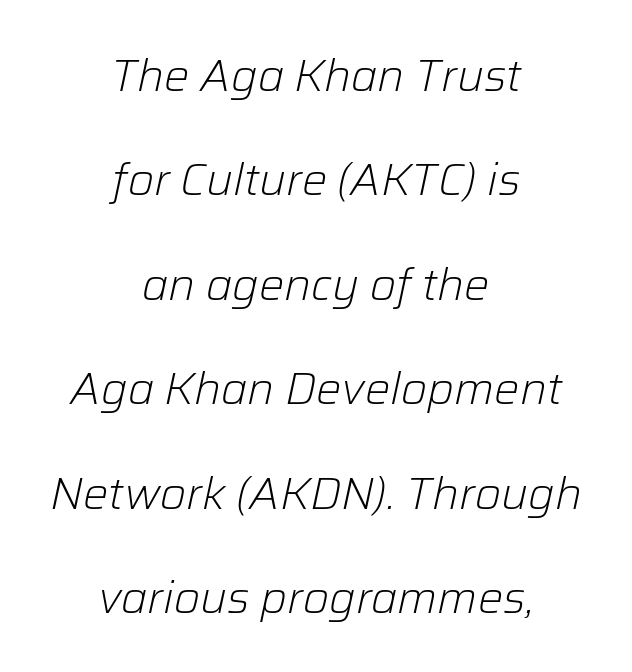
The image shows 45 px light type, italic (leaning right); set centered, loose line spacing (2.32x), normal letter spacing, not underlined; low stroke contrast and a medium x-height.
